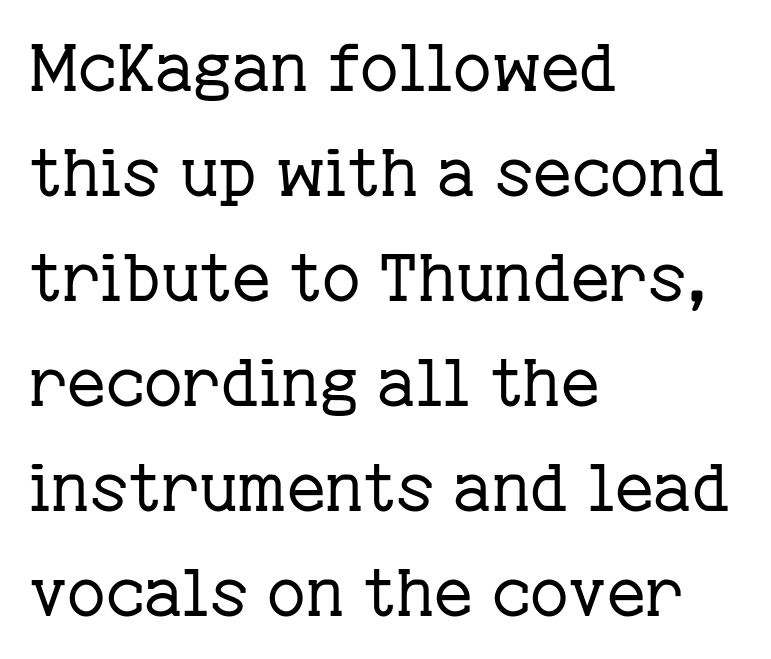
Character widths vary here, with narrow letters taking less room than wide ones. A bare baseline throughout the passage. A typesetter would call this zero additional tracking. This is not heavy type; no bold has been used. Compared with typical paragraphs, the rows here are spaced about the same.
